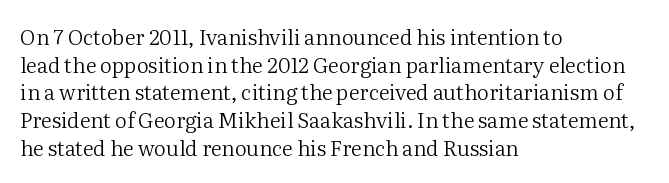
{"italic": "no", "bold": "no", "underline": "no", "align": "left", "line_spacing": "normal", "line_spacing_ratio": 1.32, "letter_spacing": "normal", "letter_spacing_em": 0.0, "glyph_px": 21}
